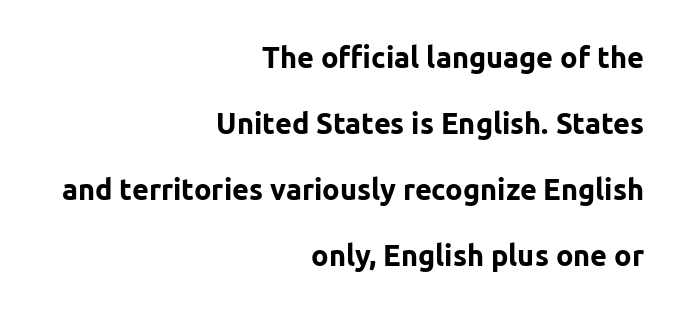
The image shows 29 px bold sans-serif type, upright; set right-aligned, loose line spacing (2.28x), normal letter spacing, not underlined; low stroke contrast and a medium x-height.
